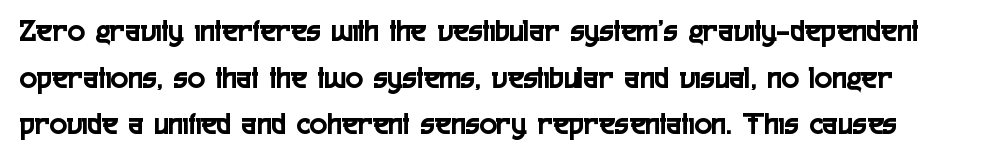
The image shows 32 px condensed sans-serif type, upright; set normal line spacing (1.46x), normal letter spacing, not underlined; a medium x-height.
